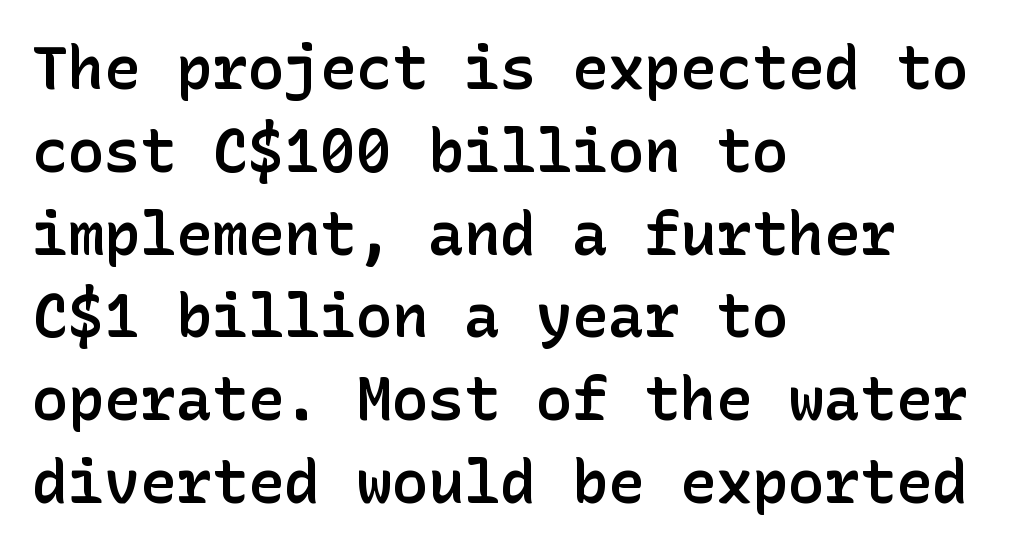
Q: Is the text bold? A: Semi-bold.
Q: Is the text italic (slanted)? A: No, it is upright.
Q: Is the typeface a serif or a sans-serif typeface? A: Sans-serif.
Q: Is the text underlined? A: No.
Q: How is the paragraph aligned? A: Left-aligned.
Q: Is the spacing between letters normal or unusually wide? A: Normal.
Q: Is the spacing between lines tight, normal or loose? A: Normal.
Q: Width (condensed, normal, or wide)? A: Normal.
Q: Stroke contrast? A: Low.
Q: x-height? A: Medium.
